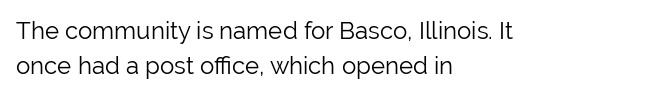
{"italic": "no", "bold": "no", "underline": "no", "align": "left", "line_spacing": "normal", "line_spacing_ratio": 1.47, "letter_spacing": "normal", "letter_spacing_em": 0.0, "glyph_px": 24}
